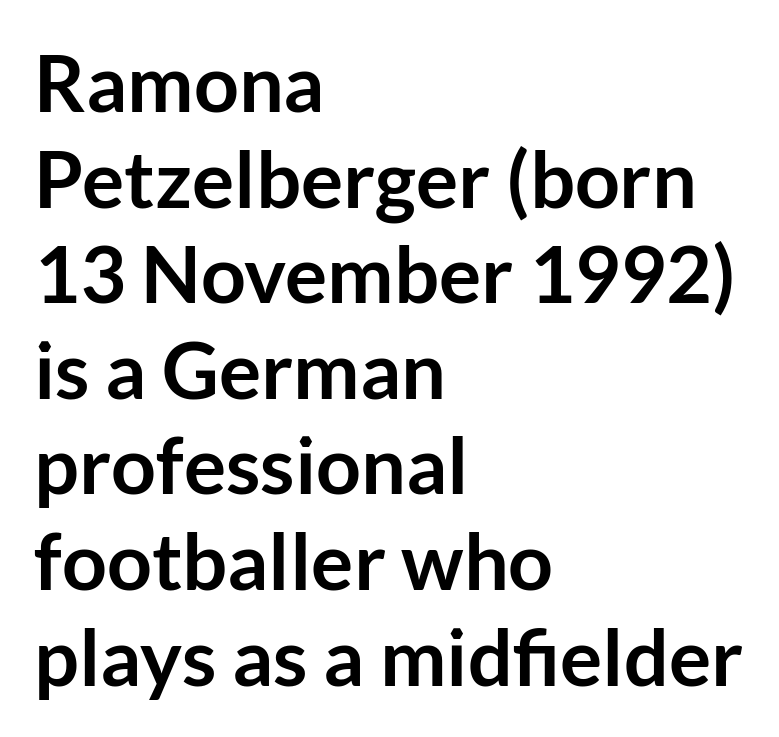
Note: no serifs on the glyphs. A bare baseline throughout the passage. These lines are rendered in a variable-pitch font. Heavy-handed strokes throughout: this text is bold. Vertical strokes here are truly vertical. How are the letters spaced? Ordinarily, with no added tracking.
